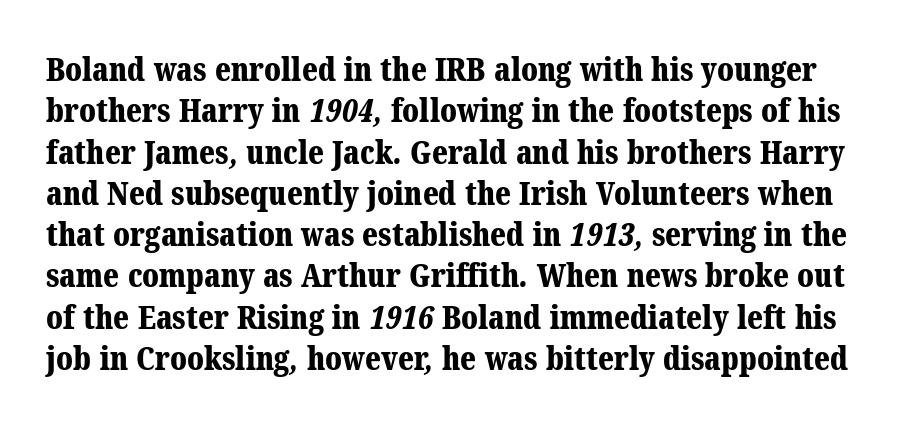
A typesetter would label this face a serif. You'd pick this weight for a headline — it's a proper bold. In terms of letterspacing, this is plain default setting. The gap between lines stays unmarked. The rendering uses natural spacing where letterforms have individual widths. The leading is moderate, giving the passage an even texture.
